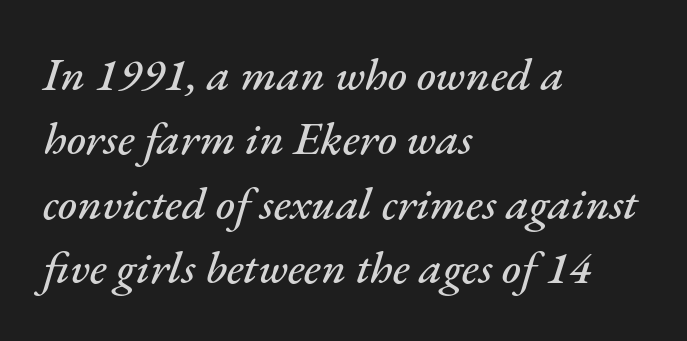
Q: Is the text italic (slanted)? A: Yes, it leans right by about 17 degrees.
Q: Is the text underlined? A: No.
Q: How is the paragraph aligned? A: Left-aligned.
Q: Is the spacing between letters normal or unusually wide? A: Normal.
Q: Is the spacing between lines tight, normal or loose? A: Normal.
Q: Width (condensed, normal, or wide)? A: Normal.
Q: Stroke contrast? A: Medium.
Q: x-height? A: Small.
Q: Monospaced? A: No.
